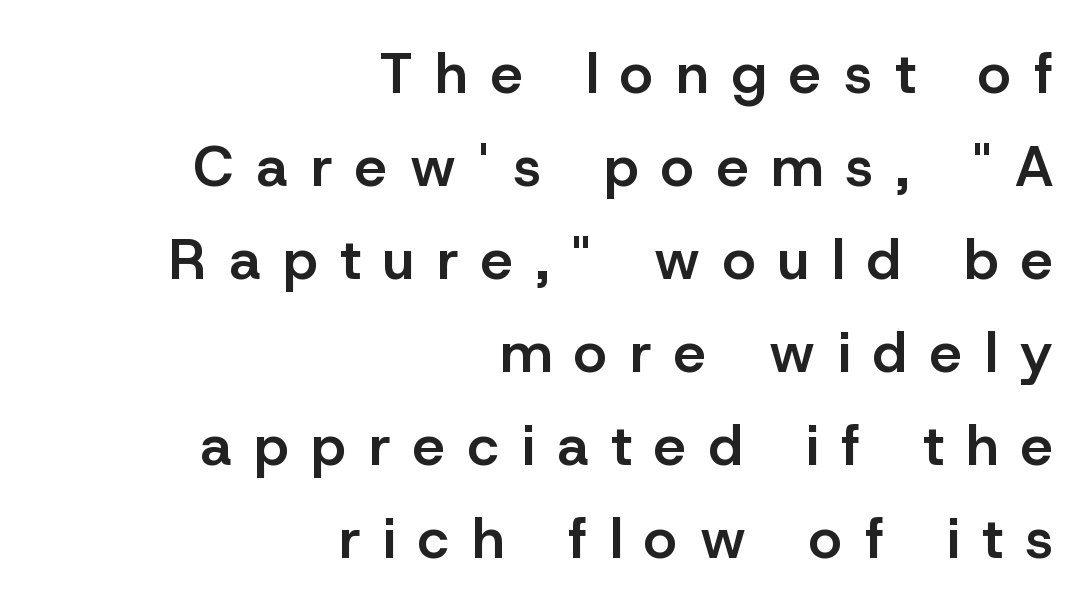
{"serif": "no", "italic": "no", "bold": "semi", "weight": "semibold", "width": "normal", "stroke_contrast": "low", "x_height": "medium", "monospaced": "no", "underline": "no", "align": "right", "line_spacing": "normal", "line_spacing_ratio": 1.63, "letter_spacing": "wide", "letter_spacing_em": 0.4, "glyph_px": 57}
